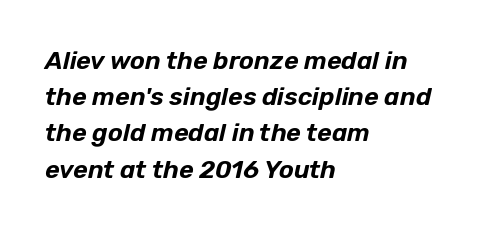
{"italic": "yes", "lean": "right", "slant_degrees": 12, "underline": "no", "align": "left", "line_spacing": "normal", "line_spacing_ratio": 1.45, "letter_spacing": "normal", "letter_spacing_em": 0.0, "glyph_px": 25}
